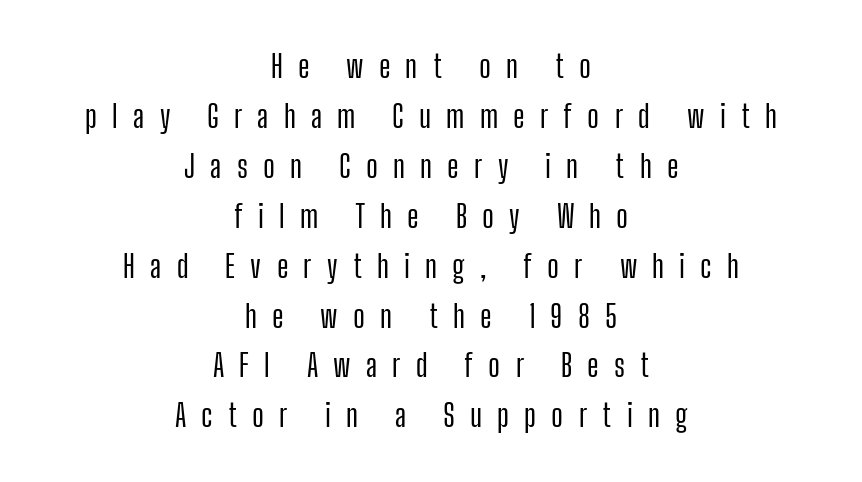
The image shows 31 px condensed sans-serif type, upright; set centered, normal line spacing (1.61x), unusually wide letter spacing (+0.49 em), not underlined; low stroke contrast and a medium x-height.
